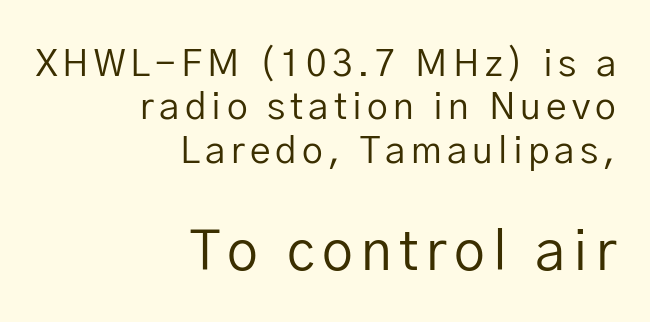
The image shows 55 px regular-weight sans-serif type, upright; set right-aligned, line spacing 1.17x, not underlined; the second (bottom) block is 1.49x larger; low stroke contrast and a medium x-height.
